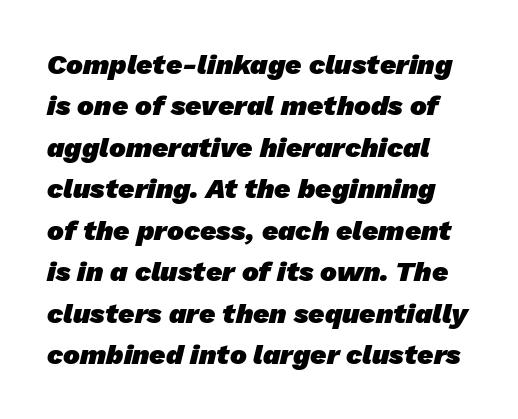
Successive baselines arrive at the customary interval. Heavy, bold letterforms. Do the characters align in a grid? No, the font is proportional. Note: no serifs on the glyphs. Just letters on the line, the space beneath them empty.
